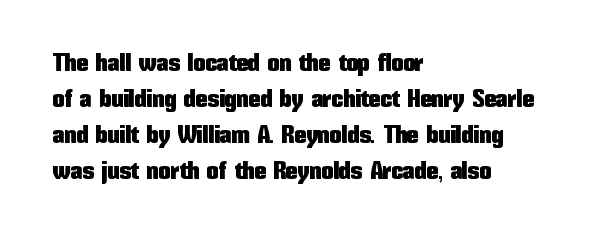
The image shows 24 px text type, upright; set left-aligned, normal line spacing (1.5x), normal letter spacing, not underlined.
